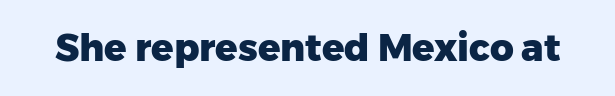
Character widths vary here, with narrow letters taking less room than wide ones. To sum up the face: it is a sans, with no serifs. A clean baseline with only descenders dipping below it. Its strokes are broad and dark, the hallmark of bold type. Caption: standard tracking, unaltered.
